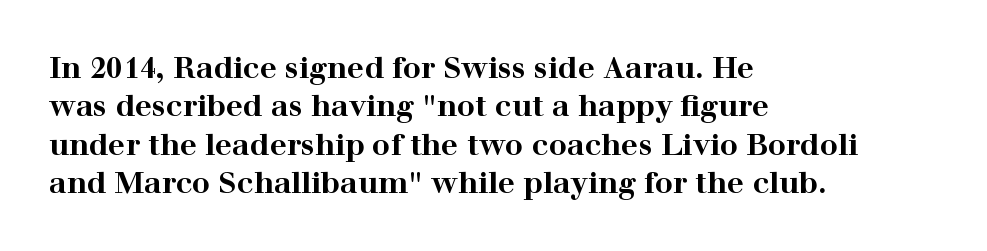
{"serif": "yes", "italic": "no", "bold": "yes", "weight": "bold", "width": "wide", "stroke_contrast": "high", "x_height": "medium", "monospaced": "no", "underline": "no", "align": "left", "line_spacing": "normal", "line_spacing_ratio": 1.28, "letter_spacing": "normal", "letter_spacing_em": 0.0, "glyph_px": 30}
